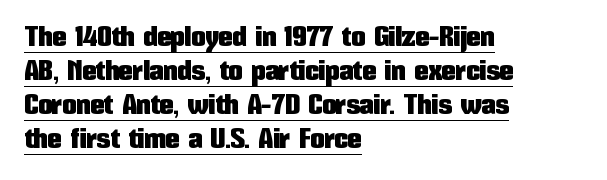
Notice how the passage keeps a crisp vertical edge on the left only. Students, note that the glyphs here touch the page at normal intervals. The passage shown is typeset with a sans-serif family. Every word sits above its own underline. The letters advance in unequal steps, a hallmark of proportional type.
